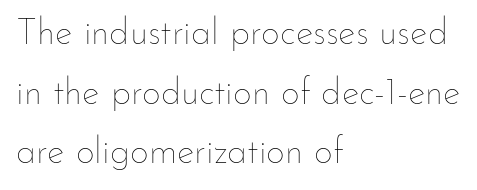
Check under the words: just untouched page. Is this a heavy cut? Hardly; it is regular or lighter. Which margin do the lines hug? The left one — the right edge is uneven. Every stem runs plumb, perpendicular to the baseline. Nothing unusual about the tracking: characters are spaced as the font intends. Notice how descenders clear the ascenders below comfortably — that's standard leading.
